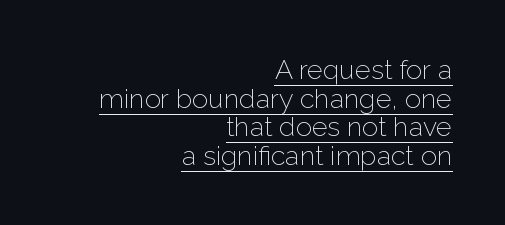
Nobody touched the tracking dial on this one. Horizontal alignment here is rightward, an uncommon choice for prose. The rendered words wear a rule along their underside. In terms of leading, this rendering errs on the cramped side. Every stem runs plumb, perpendicular to the baseline. No chunkiness to these letters — they're not bold.
